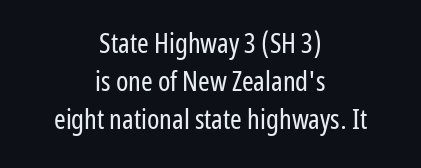
{"serif": "no", "italic": "no", "bold": "no", "weight": "regular", "width": "condensed", "stroke_contrast": "low", "x_height": "medium", "monospaced": "no", "underline": "no", "align": "center", "line_spacing": "normal", "line_spacing_ratio": 1.35, "letter_spacing": "normal", "letter_spacing_em": 0.0, "glyph_px": 28}
